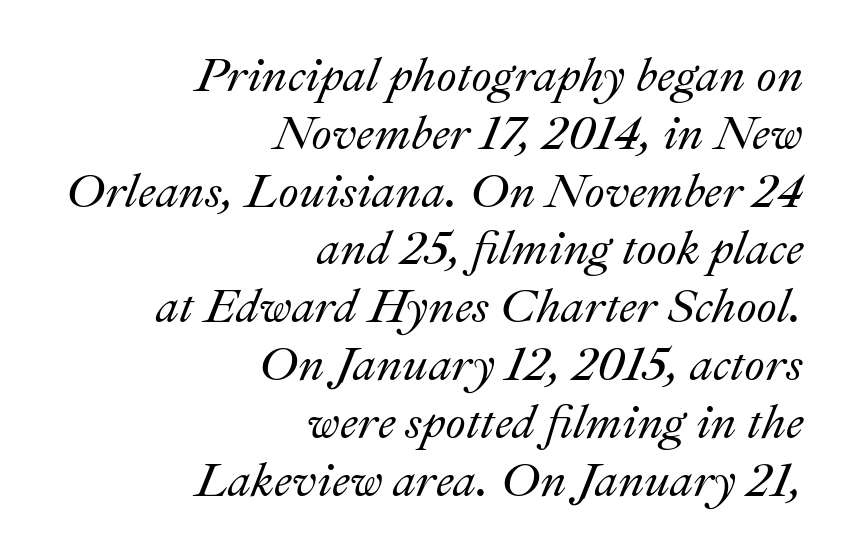
{"italic": "yes", "lean": "right", "slant_degrees": 22, "width": "normal", "stroke_contrast": "medium", "x_height": "small", "monospaced": "no", "underline": "no", "align": "right", "line_spacing_ratio": 1.23, "letter_spacing": "normal", "letter_spacing_em": 0.0, "glyph_px": 47}
